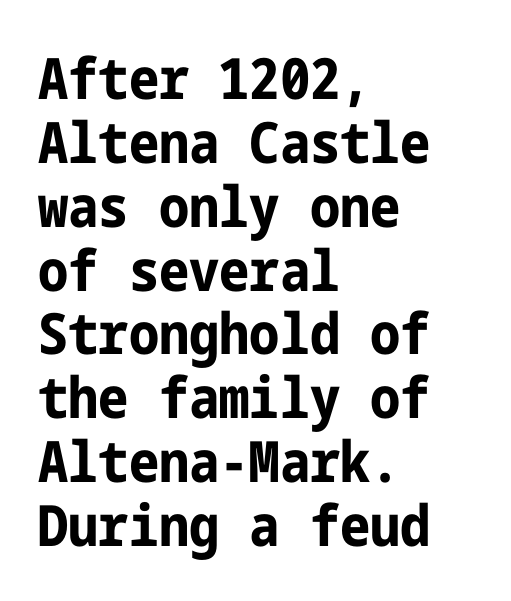
The image shows 57 px bold, condensed sans-serif type, upright; set left-aligned, tight line spacing (1.12x), normal letter spacing, not underlined; low stroke contrast and a medium x-height.
